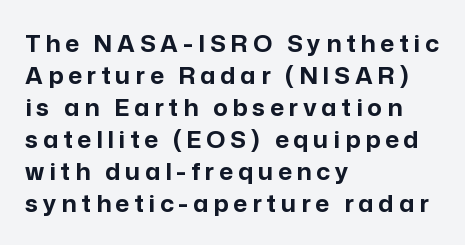
{"italic": "no", "bold": "yes", "underline": "no", "align": "left", "line_spacing": "normal", "line_spacing_ratio": 1.33, "letter_spacing": "wide", "letter_spacing_em": 0.2, "glyph_px": 24}
